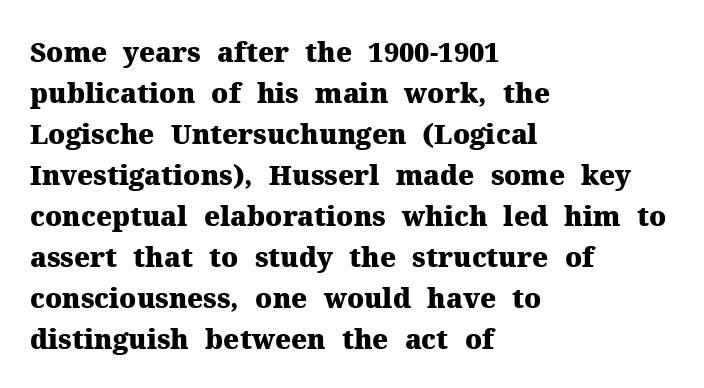
Q: Is the text bold? A: Yes.
Q: Is the text italic (slanted)? A: No, it is upright.
Q: Is the text underlined? A: No.
Q: How is the paragraph aligned? A: Left-aligned.
Q: Is the spacing between letters normal or unusually wide? A: Normal.
Q: Is the spacing between lines tight, normal or loose? A: Normal.
